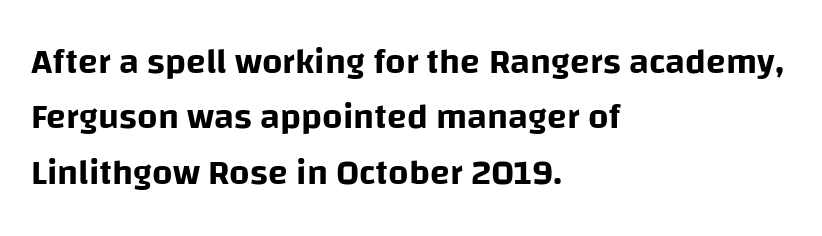
Q: Is the text italic (slanted)? A: No, it is upright.
Q: Is the typeface a serif or a sans-serif typeface? A: Sans-serif.
Q: Is the text underlined? A: No.
Q: How is the paragraph aligned? A: Left-aligned.
Q: Is the spacing between letters normal or unusually wide? A: Normal.
Q: Is the spacing between lines tight, normal or loose? A: Normal.
Q: Width (condensed, normal, or wide)? A: Normal.
Q: Stroke contrast? A: Low.
Q: x-height? A: Large.
Q: Monospaced? A: No.
